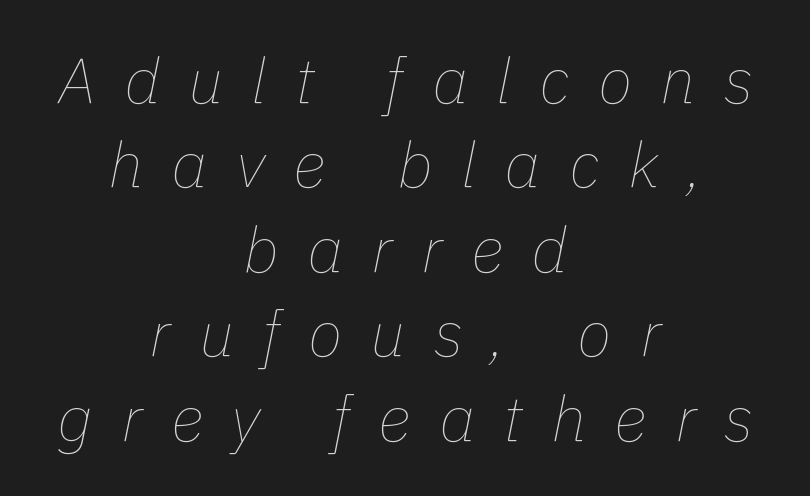
The image shows 64 px thin type, italic (leaning right); set centered, normal line spacing (1.32x), unusually wide letter spacing (+0.44 em), not underlined; low stroke contrast and a medium x-height.
